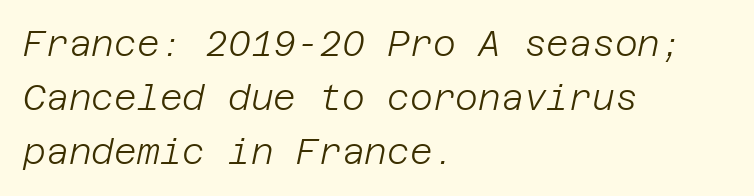
The rendering anchors every line to the left-hand side. Honestly, the row spacing looks completely unremarkable. The axis of the letterforms is tilted away from vertical. Students, note that the glyphs here touch the page at normal intervals. The passage shown is not underscored anywhere. The letters look calm and open, with moderate or lighter stems.
